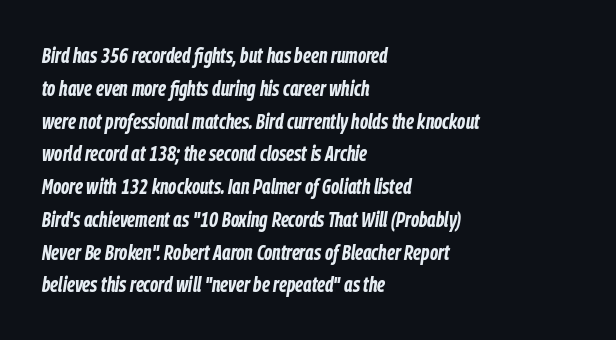
Q: Is the text bold? A: Yes.
Q: Is the text italic (slanted)? A: Yes, it leans right by about 9 degrees.
Q: Is the text underlined? A: No.
Q: How is the paragraph aligned? A: Left-aligned.
Q: Is the spacing between letters normal or unusually wide? A: Normal.
Q: Is the spacing between lines tight, normal or loose? A: Normal.
